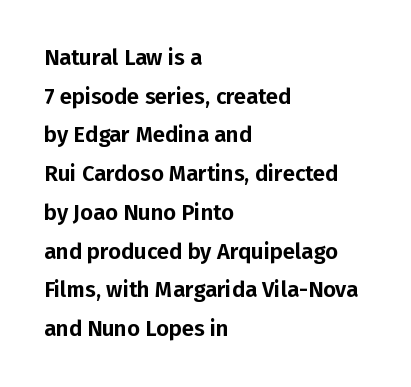
The image shows 22 px text type, upright; set left-aligned, line spacing 1.76x, normal letter spacing, not underlined.
